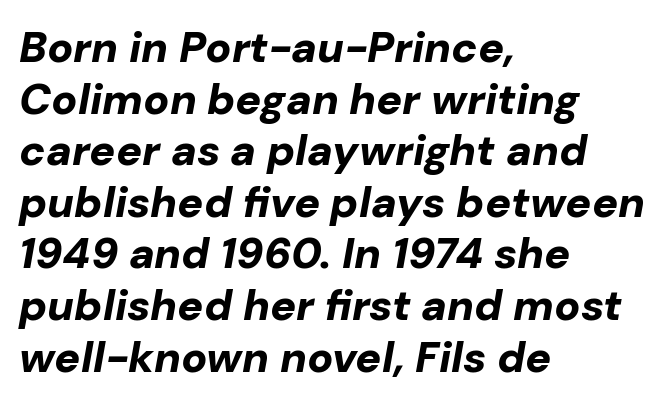
Q: Is the text bold? A: Yes.
Q: Is the text italic (slanted)? A: Yes, it leans right by about 10 degrees.
Q: Is the text underlined? A: No.
Q: How is the paragraph aligned? A: Left-aligned.
Q: Is the spacing between letters normal or unusually wide? A: Normal.
Q: Width (condensed, normal, or wide)? A: Normal.
Q: Stroke contrast? A: Low.
Q: x-height? A: Medium.
Q: Monospaced? A: No.
